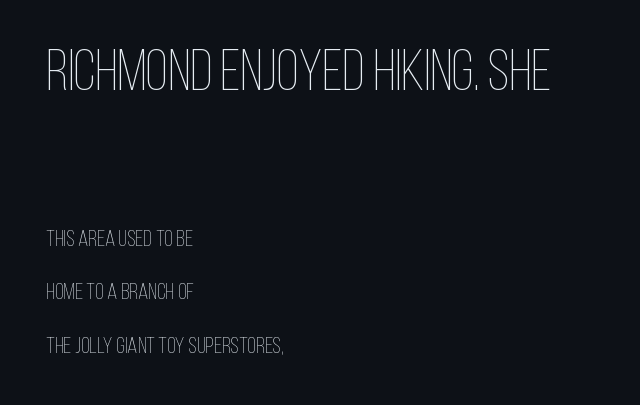
Q: Is the text bold? A: No.
Q: Is the text italic (slanted)? A: No, it is upright.
Q: Is the text underlined? A: No.
Q: How is the paragraph aligned? A: Left-aligned.
Q: Is the spacing between letters normal or unusually wide? A: Normal.
Q: Is the spacing between lines tight, normal or loose? A: Loose.
Q: Which block of text is set in a larger size, the first (top) or the second (bottom)? A: The first (top) one.
Q: Width (condensed, normal, or wide)? A: Condensed.
Q: Stroke contrast? A: Low.
Q: x-height? A: Large.
Q: Monospaced? A: No.
